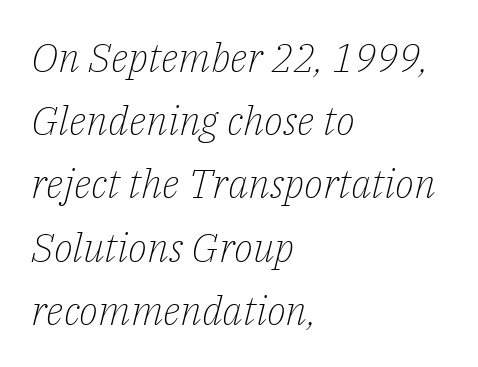
The image shows 40 px light serif type, italic (leaning right); set left-aligned, normal line spacing (1.58x), normal letter spacing, not underlined; low stroke contrast and a medium x-height.
